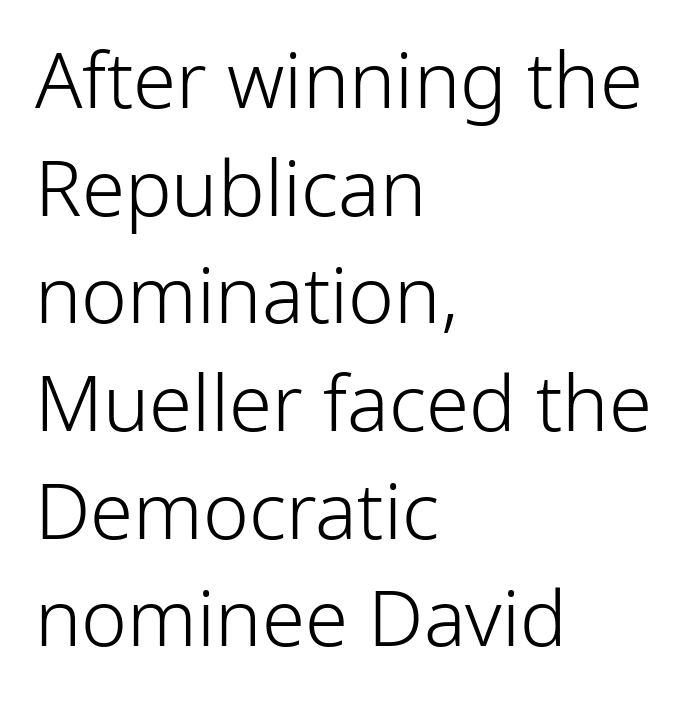
The image shows 78 px light sans-serif type, upright; set left-aligned, normal line spacing (1.38x), normal letter spacing, not underlined; low stroke contrast and a medium x-height.
